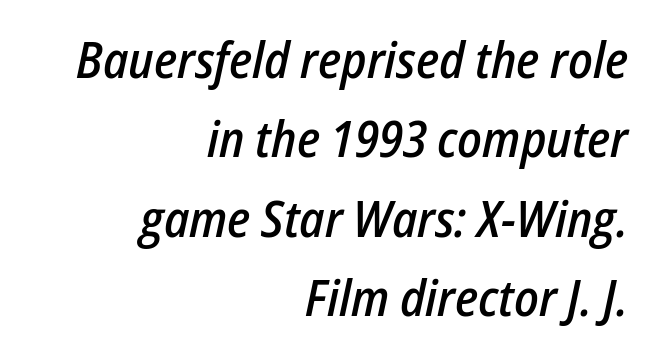
{"italic": "yes", "lean": "right", "slant_degrees": 12, "bold": "semi", "weight": "semibold", "width": "condensed", "stroke_contrast": "low", "x_height": "medium", "monospaced": "no", "underline": "no", "align": "right", "line_spacing": "normal", "line_spacing_ratio": 1.59, "letter_spacing": "normal", "letter_spacing_em": 0.0, "glyph_px": 50}
